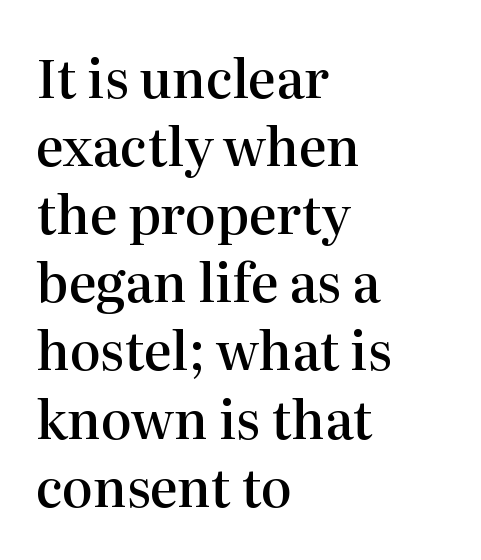
{"serif": "yes", "italic": "no", "bold": "semi", "weight": "semibold", "width": "normal", "stroke_contrast": "high", "x_height": "medium", "monospaced": "no", "underline": "no", "align": "left", "line_spacing": "normal", "line_spacing_ratio": 1.31, "letter_spacing": "normal", "letter_spacing_em": 0.0, "glyph_px": 52}
